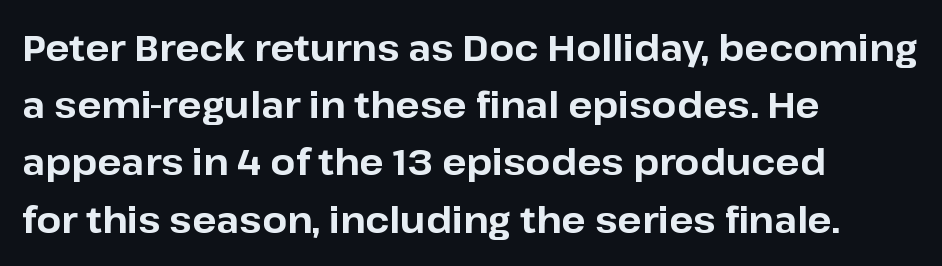
The image shows 36 px bold sans-serif type, upright; set left-aligned, normal line spacing (1.59x), normal letter spacing, not underlined; low stroke contrast and a medium x-height.
